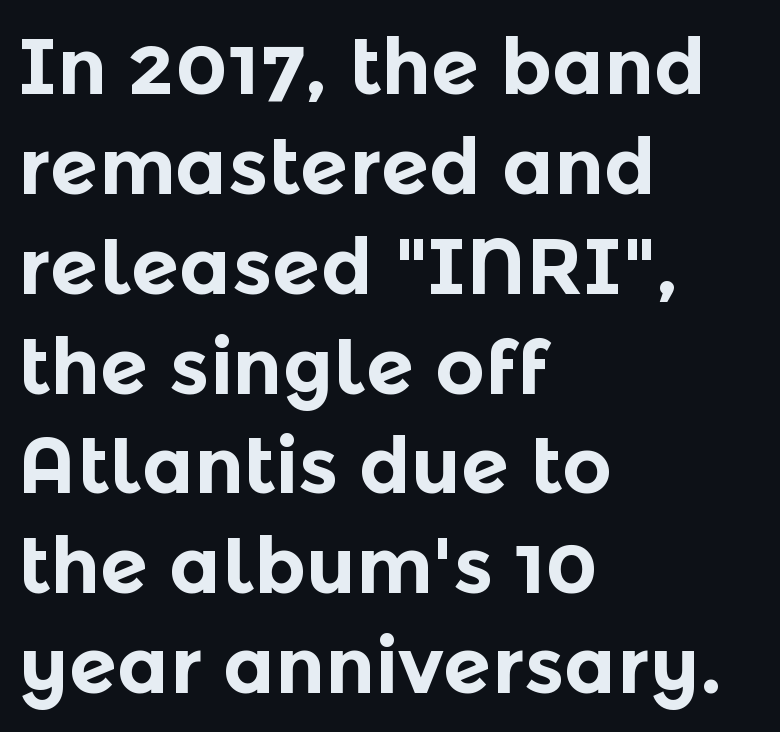
The image shows 78 px bold sans-serif type, upright; set left-aligned, normal line spacing (1.28x), normal letter spacing, not underlined; a medium x-height.
